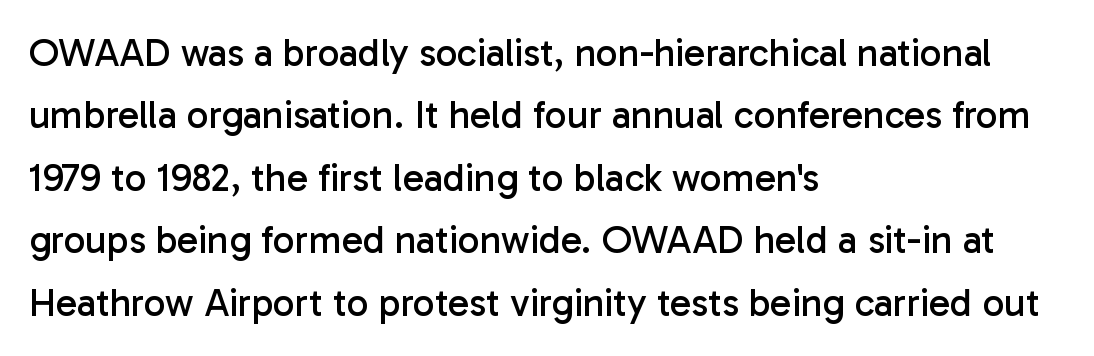
The passage shown is typeset with a sans-serif family. A light-to-regular cut is what we see here. Spacing between characters is what you'd get straight out of the box. Do the characters align in a grid? No, the font is proportional. Descenders hang freely into open space. Line beginnings align vertically; line endings do not.
